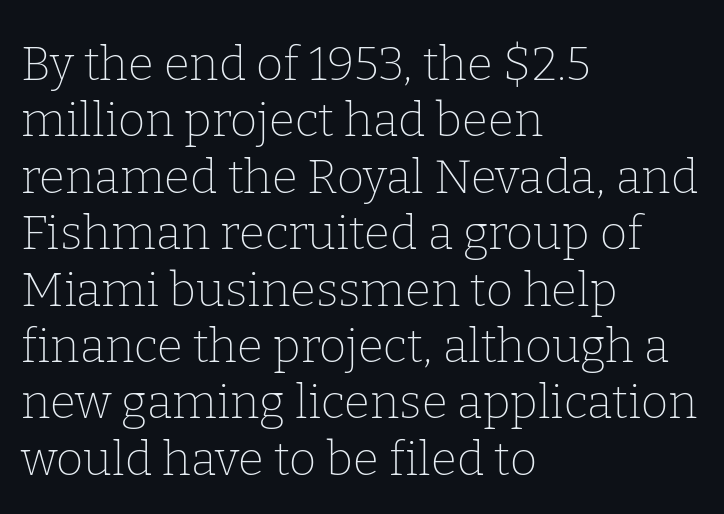
Q: Is the text bold? A: No.
Q: Is the text italic (slanted)? A: No, it is upright.
Q: Is the typeface a serif or a sans-serif typeface? A: Serif.
Q: Is the text underlined? A: No.
Q: How is the paragraph aligned? A: Left-aligned.
Q: Is the spacing between letters normal or unusually wide? A: Normal.
Q: Width (condensed, normal, or wide)? A: Normal.
Q: Stroke contrast? A: Low.
Q: x-height? A: Medium.
Q: Monospaced? A: No.
